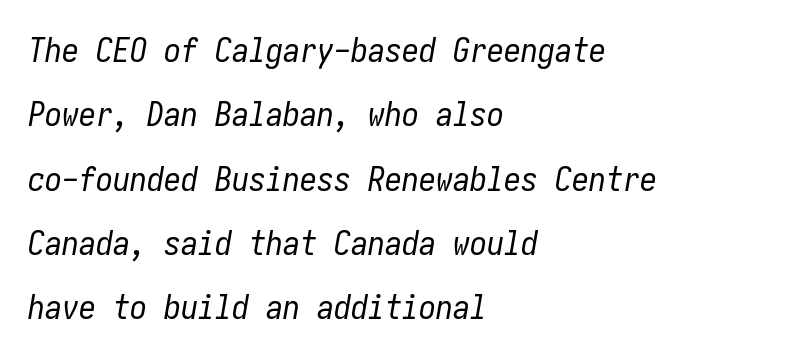
{"italic": "yes", "lean": "right", "slant_degrees": 10, "bold": "no", "weight": "regular", "width": "condensed", "stroke_contrast": "low", "x_height": "medium", "underline": "no", "align": "left", "line_spacing_ratio": 1.89, "letter_spacing": "normal", "letter_spacing_em": 0.0, "glyph_px": 34}
